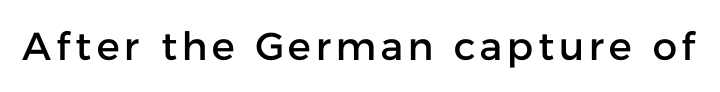
The strip under each line holds only bare page. Do the letters lean? They stand straight. In terms of letterform style, serifs are entirely absent. Looks like regular typesetting: each glyph gets only the width it needs.
